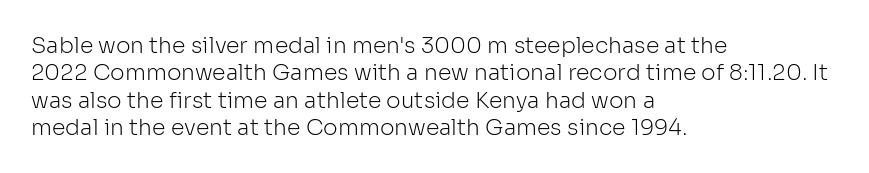
Rendered with straight, roman letterforms. Weight: not bold — regular or lighter. Words appear dense and cohesive because spacing is normal. Horizontal alignment here is leftward, the default for most running prose. A clean baseline with only descenders dipping below it.
